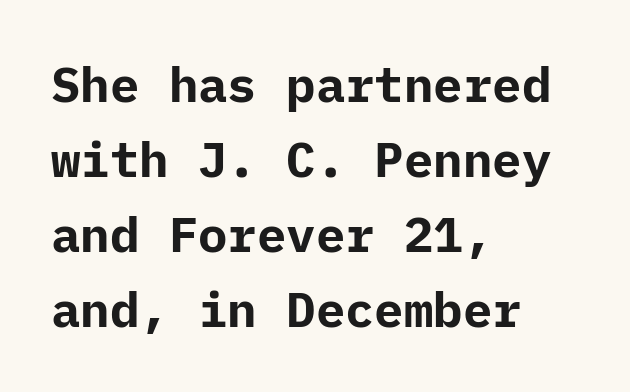
Q: Is the text bold? A: Yes.
Q: Is the text italic (slanted)? A: No, it is upright.
Q: Is the typeface a serif or a sans-serif typeface? A: Sans-serif.
Q: Is the text underlined? A: No.
Q: How is the paragraph aligned? A: Left-aligned.
Q: Is the spacing between letters normal or unusually wide? A: Normal.
Q: Is the spacing between lines tight, normal or loose? A: Normal.
Q: Width (condensed, normal, or wide)? A: Normal.
Q: Stroke contrast? A: Low.
Q: x-height? A: Medium.
